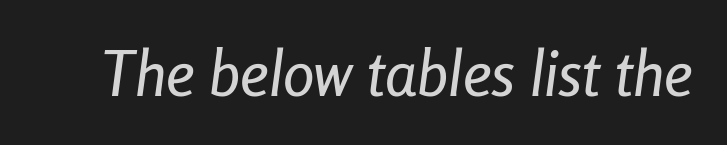
{"italic": "yes", "lean": "right", "slant_degrees": 8, "width": "condensed", "stroke_contrast": "low", "x_height": "medium", "monospaced": "no", "underline": "no", "letter_spacing": "normal", "letter_spacing_em": 0.0, "glyph_px": 63}
